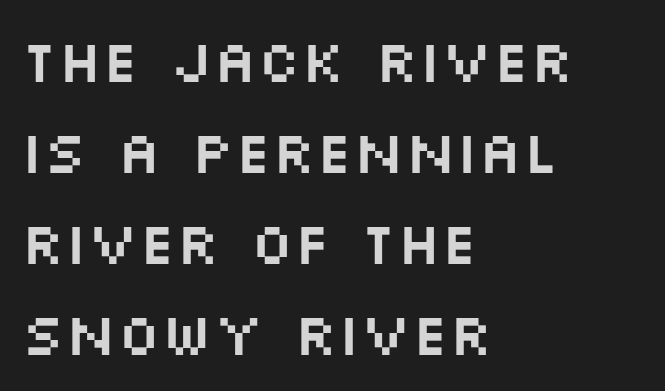
{"serif": "no", "italic": "no", "width": "wide", "stroke_contrast": "medium", "x_height": "large", "monospaced": "no", "underline": "no", "align": "left", "line_spacing": "normal", "line_spacing_ratio": 1.54, "letter_spacing": "normal", "letter_spacing_em": 0.0, "glyph_px": 59}
